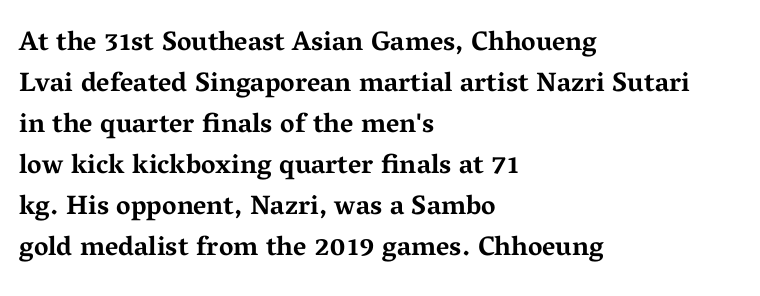
{"italic": "no", "bold": "yes", "underline": "no", "align": "left", "line_spacing": "normal", "line_spacing_ratio": 1.52, "letter_spacing": "normal", "letter_spacing_em": 0.0, "glyph_px": 27}
